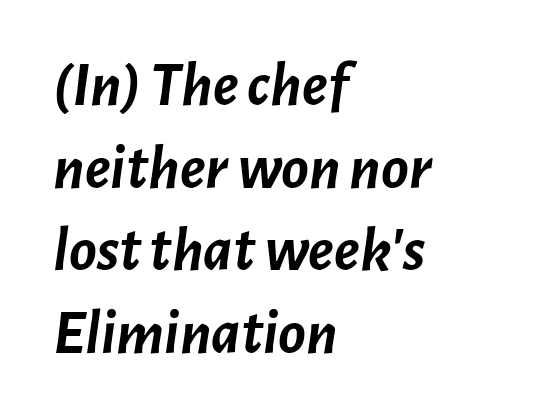
{"italic": "yes", "lean": "right", "slant_degrees": 7, "bold": "yes", "weight": "semibold", "width": "normal", "stroke_contrast": "low", "x_height": "medium", "monospaced": "no", "underline": "no", "align": "left", "line_spacing": "normal", "line_spacing_ratio": 1.29, "letter_spacing": "normal", "letter_spacing_em": 0.0, "glyph_px": 64}
